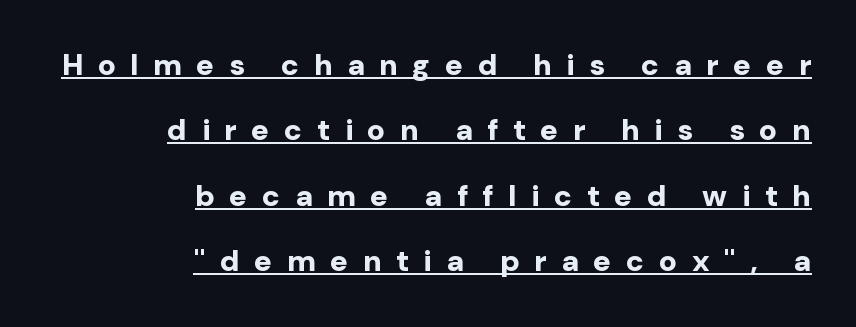
Q: Is the text bold? A: Yes.
Q: Is the text italic (slanted)? A: No, it is upright.
Q: Is the typeface a serif or a sans-serif typeface? A: Sans-serif.
Q: Is the text underlined? A: Yes.
Q: How is the paragraph aligned? A: Right-aligned.
Q: Is the spacing between letters normal or unusually wide? A: Unusually wide.
Q: Is the spacing between lines tight, normal or loose? A: Loose.
Q: Width (condensed, normal, or wide)? A: Normal.
Q: Stroke contrast? A: Low.
Q: x-height? A: Medium.
Q: Monospaced? A: No.
